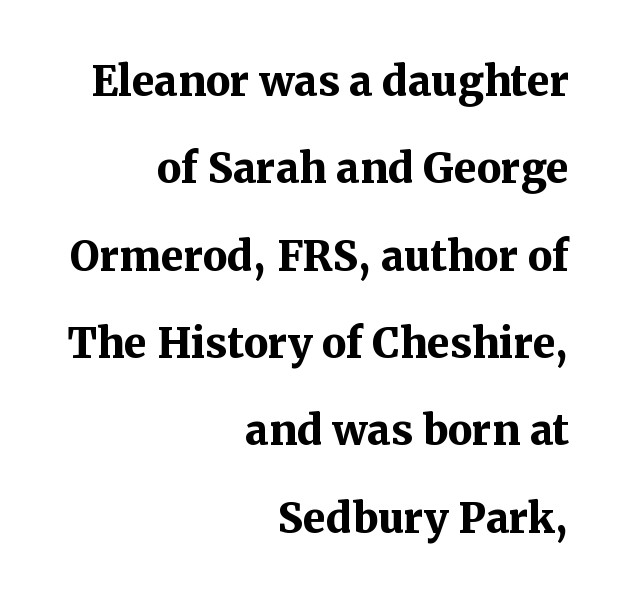
{"serif": "yes", "italic": "no", "bold": "yes", "weight": "bold", "width": "normal", "stroke_contrast": "medium", "x_height": "medium", "monospaced": "no", "underline": "no", "align": "right", "line_spacing": "loose", "line_spacing_ratio": 2.13, "letter_spacing": "normal", "letter_spacing_em": 0.0, "glyph_px": 41}
